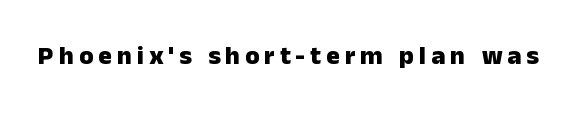
The image shows 26 px bold type, upright; set not underlined.
